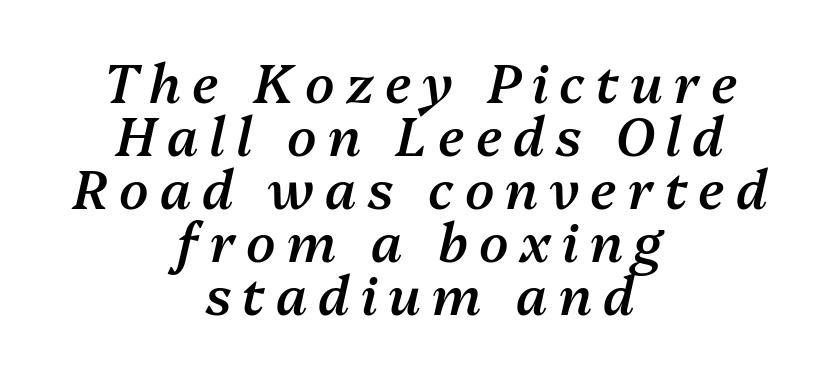
{"italic": "yes", "lean": "right", "slant_degrees": 13, "bold": "semi", "weight": "semibold", "width": "normal", "stroke_contrast": "medium", "x_height": "medium", "monospaced": "no", "underline": "no", "align": "center", "line_spacing": "tight", "line_spacing_ratio": 1.0, "letter_spacing": "wide", "letter_spacing_em": 0.21, "glyph_px": 53}
